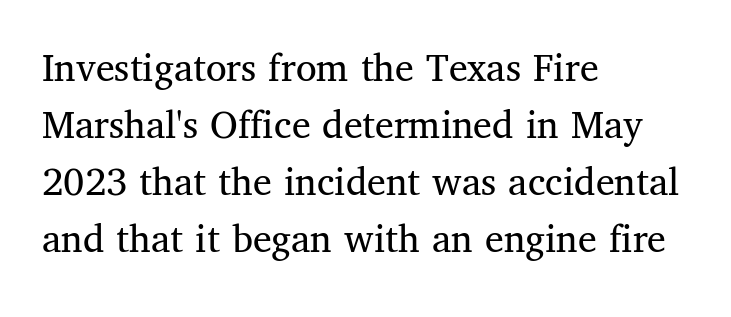
What's the leading like? Ordinary, nothing unusual. The rendering keeps characters at their native spacing. Proportional: the letters do not fall into vertical columns. Check where the strokes stop: tiny serifs finish them off. Unlike italic type, these characters show no tilt at all. This reads as an unemphasized weight, regular at the heaviest.
